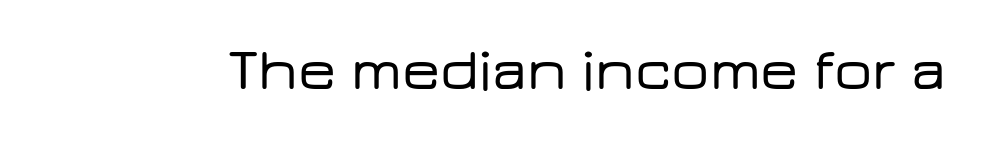
The image shows 60 px wide sans-serif type, upright; set normal letter spacing, not underlined; low stroke contrast and a medium x-height.
